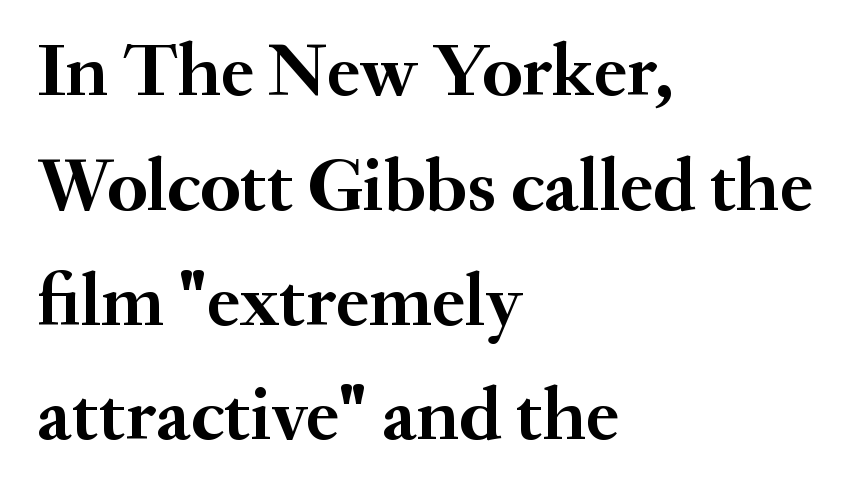
The horizontal fit of the characters is conventional and even. Leftover space on each line is placed entirely after the last word. Students, this is bold: see how much ink each stroke carries. Each letter's strokes conclude with small projecting serifs. It's the straight-up-and-down kind of type.
